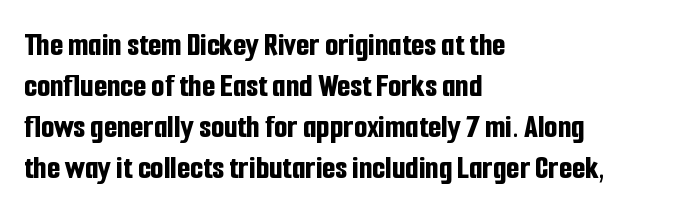
Nope, no serifs anywhere on these letters. Is this a fixed-width face? No — the glyphs have proportional, varying widths. The rendering uses a bold face; every stroke is thick and dark. Upright lettering throughout. Notice how the passage keeps a crisp vertical edge on the left only. This sample uses plain, unmodified letter spacing.
